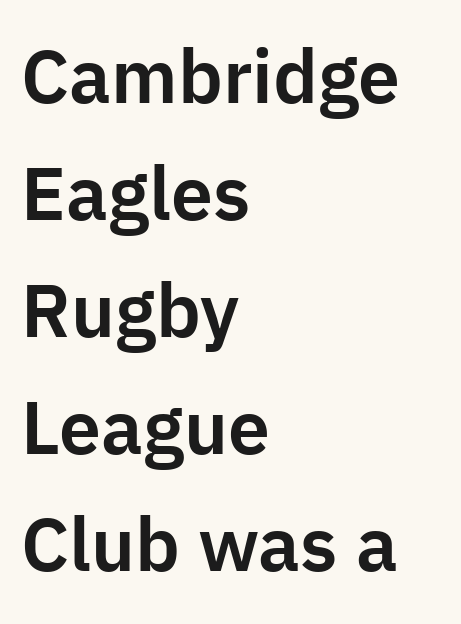
Q: Is the text italic (slanted)? A: No, it is upright.
Q: Is the typeface a serif or a sans-serif typeface? A: Sans-serif.
Q: Is the text underlined? A: No.
Q: How is the paragraph aligned? A: Left-aligned.
Q: Is the spacing between letters normal or unusually wide? A: Normal.
Q: Is the spacing between lines tight, normal or loose? A: Normal.
Q: Width (condensed, normal, or wide)? A: Normal.
Q: Stroke contrast? A: Low.
Q: x-height? A: Medium.
Q: Monospaced? A: No.
